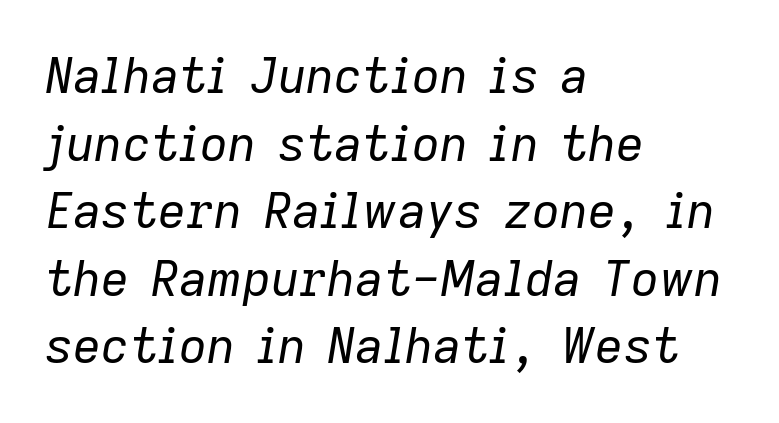
The image shows 49 px regular-weight type, italic (leaning right); set left-aligned, normal line spacing (1.38x), normal letter spacing, not underlined; low stroke contrast and a medium x-height.
